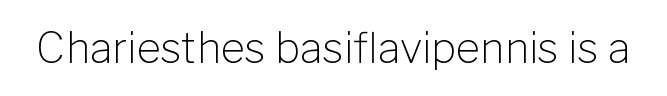
{"serif": "no", "italic": "no", "bold": "no", "weight": "light", "width": "normal", "stroke_contrast": "low", "x_height": "medium", "monospaced": "no", "underline": "no", "letter_spacing": "normal", "letter_spacing_em": 0.0, "glyph_px": 42}
